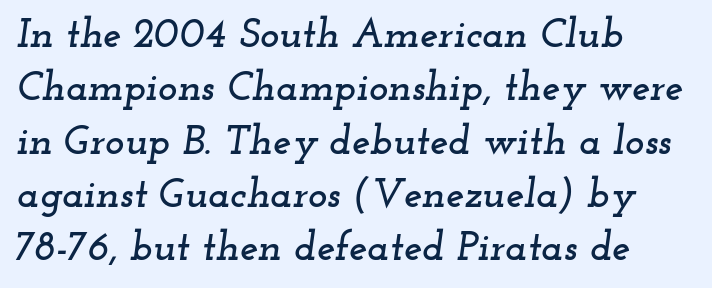
{"serif": "yes", "italic": "yes", "lean": "right", "slant_degrees": 12, "width": "wide", "stroke_contrast": "low", "x_height": "small", "monospaced": "no", "underline": "no", "align": "left", "line_spacing": "normal", "line_spacing_ratio": 1.3, "letter_spacing": "normal", "letter_spacing_em": 0.0, "glyph_px": 41}
